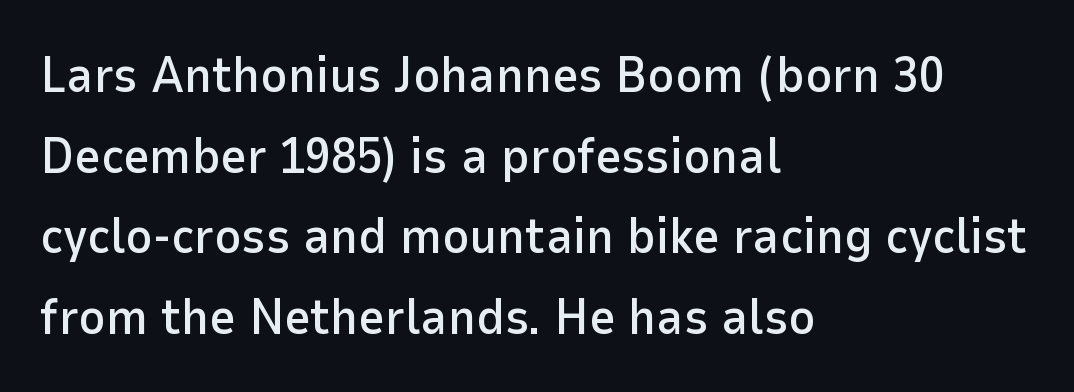
The image shows 51 px sans-serif type, upright; set left-aligned, normal line spacing (1.58x), normal letter spacing, not underlined; low stroke contrast and a medium x-height.
